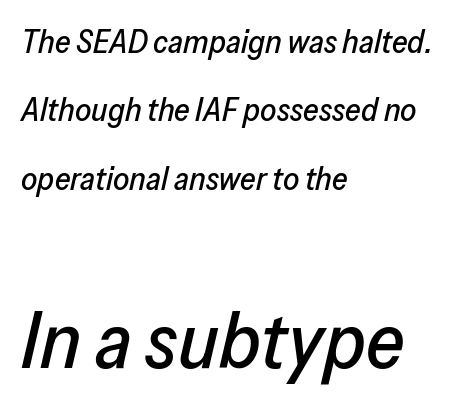
An italicized treatment has been applied to the whole sample. No extra tracking has been applied to these lines. The lines in this sample share a left origin and differ only in where they stop. Vertically, the passage feels expansive, rows floating well apart.
